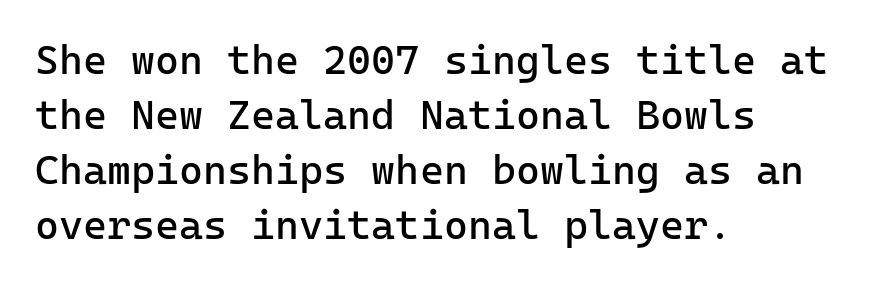
The image shows 41 px regular-weight sans-serif type, upright, monospaced; set left-aligned, normal line spacing (1.34x), normal letter spacing, not underlined; low stroke contrast and a medium x-height.
